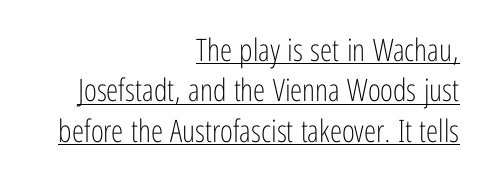
On a weight scale, this lands at 450 or below. How are the letters spaced? Ordinarily, with no added tracking. Regarding serifs, this sample does without them. The vertical gap from one line to the next is medium. These lines are rendered in a variable-pitch font.
